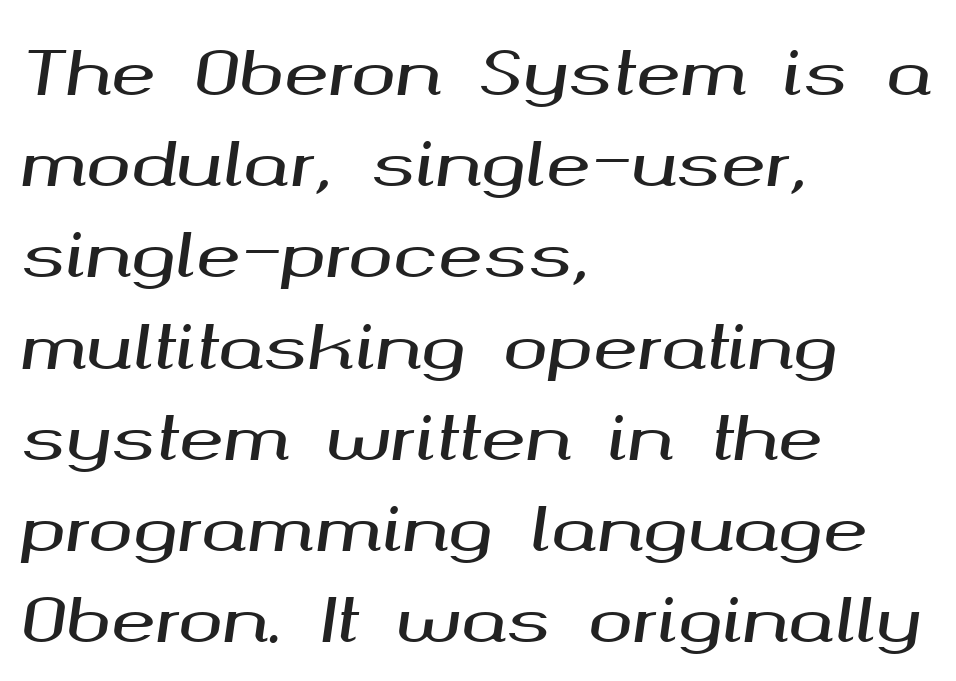
The image shows 60 px wide type, italic (leaning right); set left-aligned, normal line spacing (1.52x), normal letter spacing, not underlined; medium stroke contrast and a medium x-height.
